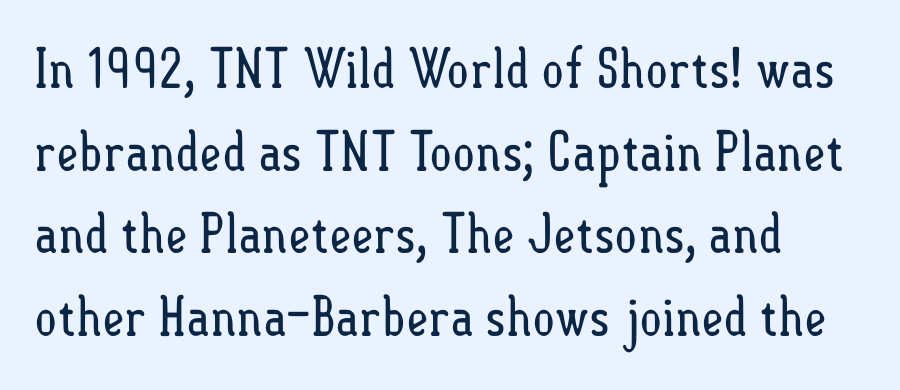
A normal amount of white space separates one row of letters from the next. You can tell it's not italic because the verticals are truly vertical. Each word holds together tightly as a unit, with standard inter-letter gaps. Bare-footed words on every line.
